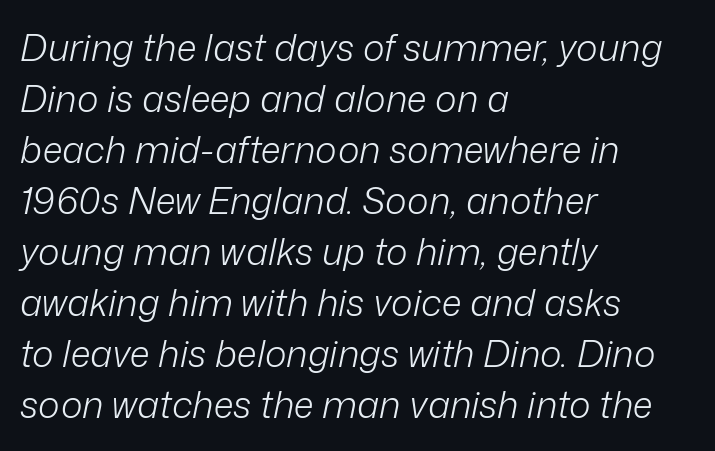
{"italic": "yes", "lean": "right", "slant_degrees": 12, "bold": "no", "weight": "light", "width": "normal", "stroke_contrast": "low", "x_height": "medium", "monospaced": "no", "underline": "no", "align": "left", "line_spacing": "normal", "line_spacing_ratio": 1.38, "letter_spacing": "normal", "letter_spacing_em": 0.0, "glyph_px": 37}
